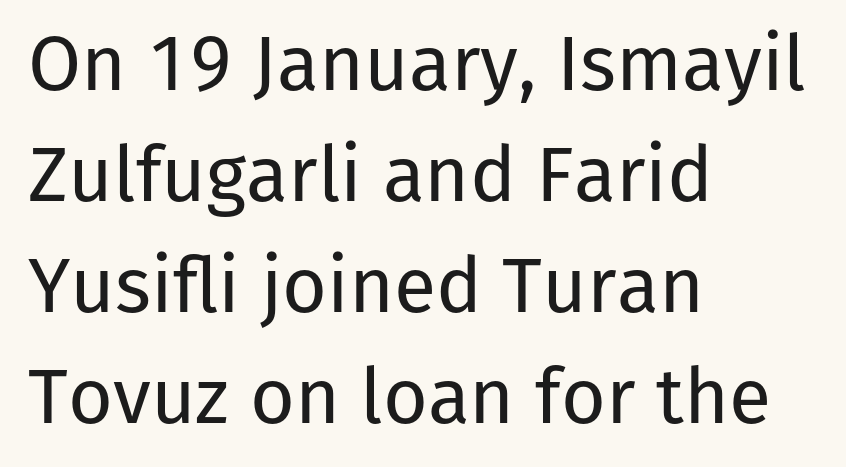
One-word summary of the alignment: left. Each word holds together tightly as a unit, with standard inter-letter gaps. Every stem runs plumb, perpendicular to the baseline. Note: no serifs on the glyphs. Each letter keeps its own natural width here, so spacing adapts to shape.
